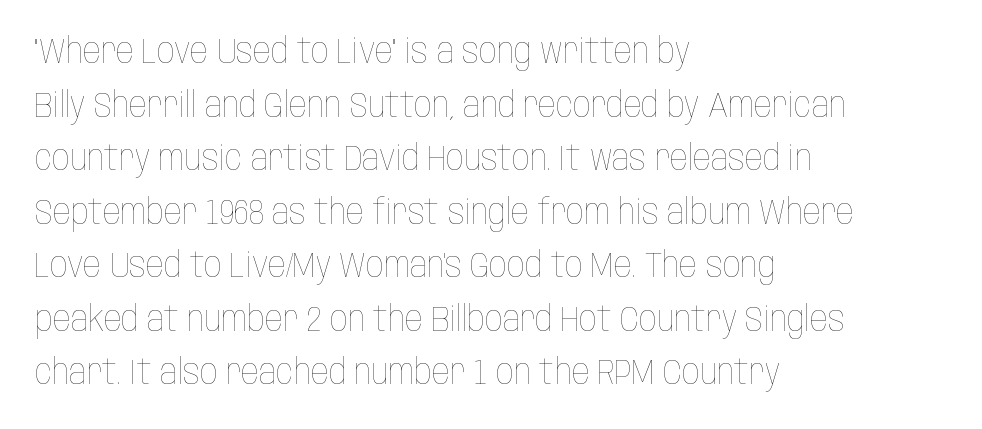
Counters stay open thanks to moderate or lighter strokes. Letters rest on an invisible, unmarked baseline. Leading matches the norm, producing a regular column. This rendering uses left alignment, leaving the right contour irregular.
